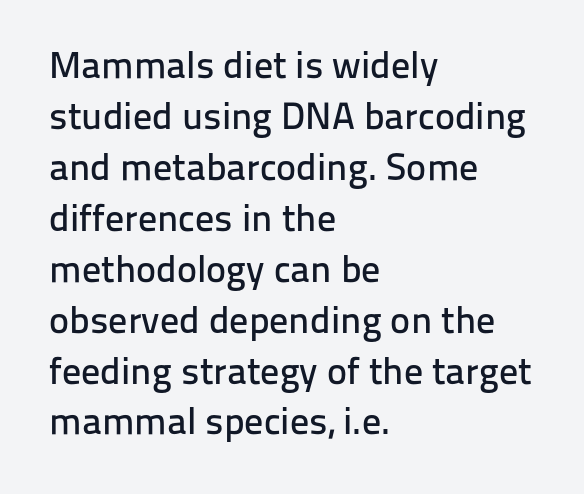
Q: Is the text italic (slanted)? A: No, it is upright.
Q: Is the typeface a serif or a sans-serif typeface? A: Sans-serif.
Q: Is the text underlined? A: No.
Q: How is the paragraph aligned? A: Left-aligned.
Q: Is the spacing between letters normal or unusually wide? A: Normal.
Q: Is the spacing between lines tight, normal or loose? A: Normal.
Q: Width (condensed, normal, or wide)? A: Normal.
Q: Stroke contrast? A: Low.
Q: x-height? A: Medium.
Q: Monospaced? A: No.
